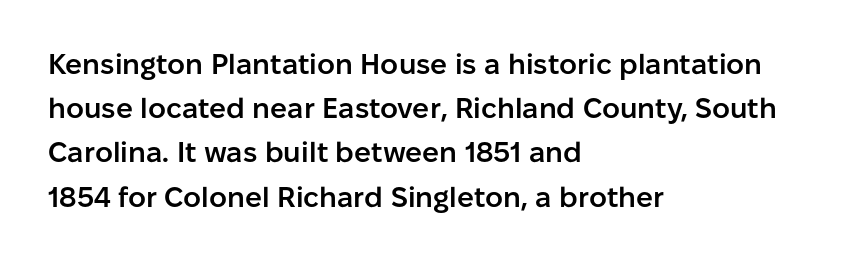
The gap between lines stays unmarked. The lines sit at an ordinary, default distance from one another. The letters stand straight up with perfectly vertical stems. Weight: semibold (demi). Does the type have serifs? No, each stem ends abruptly. Note the varied advance widths — an 'i' is clearly narrower than an 'm'.
